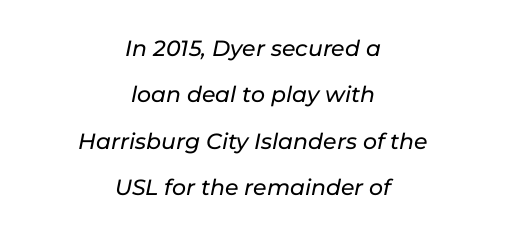
A centered setting, common on invitations and titles, is used for this passage. Successive baselines arrive slowly, with a big drop between each. How are the letters spaced? Ordinarily, with no added tracking. The axis of the letterforms is tilted away from vertical. Unmarked baselines from the first word to the last.
